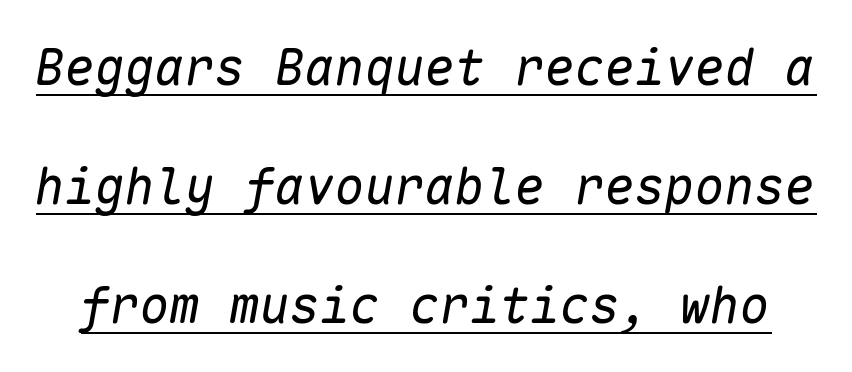
{"italic": "yes", "lean": "right", "slant_degrees": 10, "bold": "no", "weight": "regular", "width": "normal", "stroke_contrast": "low", "x_height": "medium", "monospaced": "yes", "underline": "yes", "line_spacing": "loose", "line_spacing_ratio": 2.38, "letter_spacing": "normal", "letter_spacing_em": 0.0, "glyph_px": 50}
